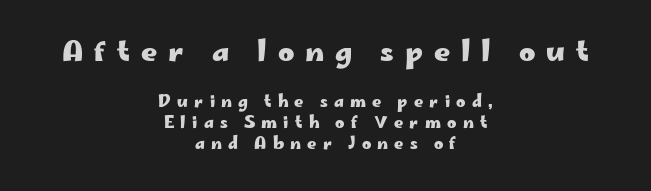
Note: no serifs on the glyphs. Bare-footed words on every line. A centered setting, common on invitations and titles, is used for this passage. Visually, the top section dominates because its glyphs are scaled up. Is the letter spacing exaggerated? Yes — the characters are pushed far apart. The passage shown is typed in a proportional face where columns would drift.
